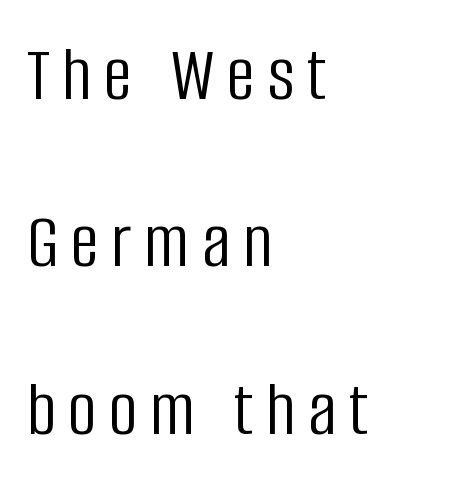
Q: Is the text bold? A: No.
Q: Is the text italic (slanted)? A: No, it is upright.
Q: Is the typeface a serif or a sans-serif typeface? A: Sans-serif.
Q: Is the text underlined? A: No.
Q: How is the paragraph aligned? A: Left-aligned.
Q: Is the spacing between lines tight, normal or loose? A: Loose.
Q: Width (condensed, normal, or wide)? A: Condensed.
Q: Stroke contrast? A: Low.
Q: x-height? A: Large.
Q: Monospaced? A: No.
